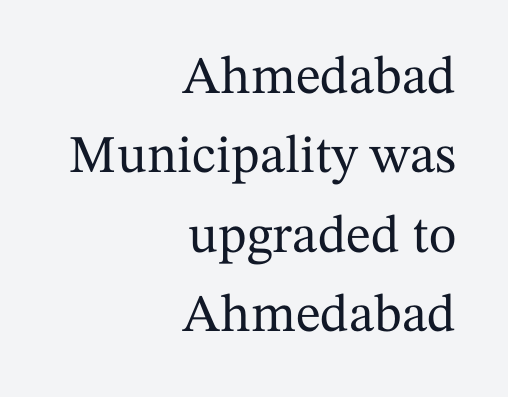
Students, observe: this is what conventionally led text looks like. These lines are rendered in a variable-pitch font. Is this a sans? No — the strokes have serifs. The text block is weighted toward the right margin, trailing off unevenly leftward. Italic? Not at all — the glyphs are vertical.
